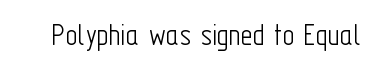
{"serif": "no", "italic": "no", "bold": "no", "weight": "light", "width": "condensed", "stroke_contrast": "low", "x_height": "medium", "monospaced": "no", "underline": "no", "letter_spacing": "normal", "letter_spacing_em": 0.0, "glyph_px": 33}
